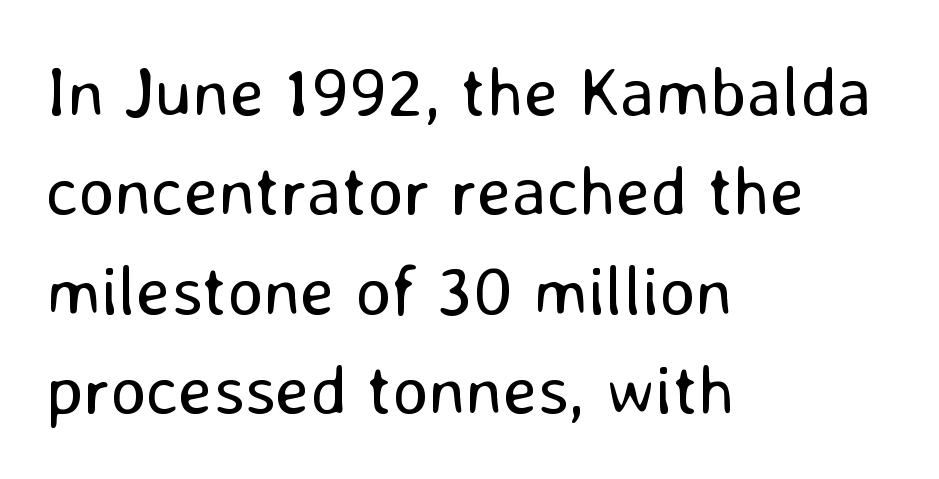
Weight: not bold — regular or lighter. Compared with typical paragraphs, the rows here are spaced about the same. To sum up the face: it is a sans, with no serifs. Leftover space on each line is placed entirely after the last word. Characters follow at the spacing the type designer built in.
